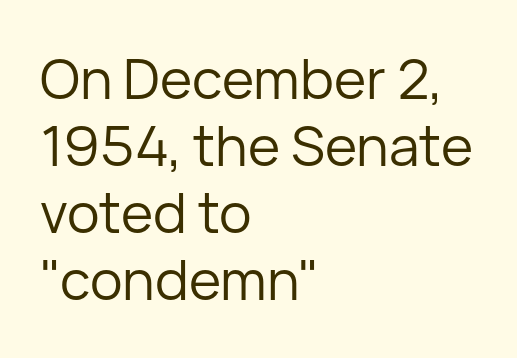
Stems here are at most as thick as an everyday book face. Vertical strokes here are truly vertical. The rendering anchors every line to the left-hand side. The characters display no serif detailing; their extremities are plain. A bare baseline throughout the passage. Each letter keeps its own natural width here, so spacing adapts to shape.
